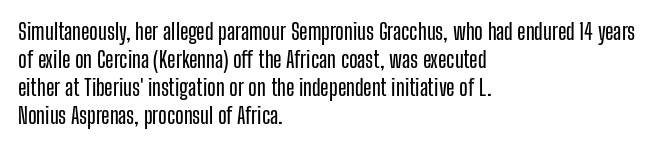
{"italic": "no", "underline": "no", "align": "left", "line_spacing": "normal", "line_spacing_ratio": 1.28, "letter_spacing": "normal", "letter_spacing_em": 0.0, "glyph_px": 22}
